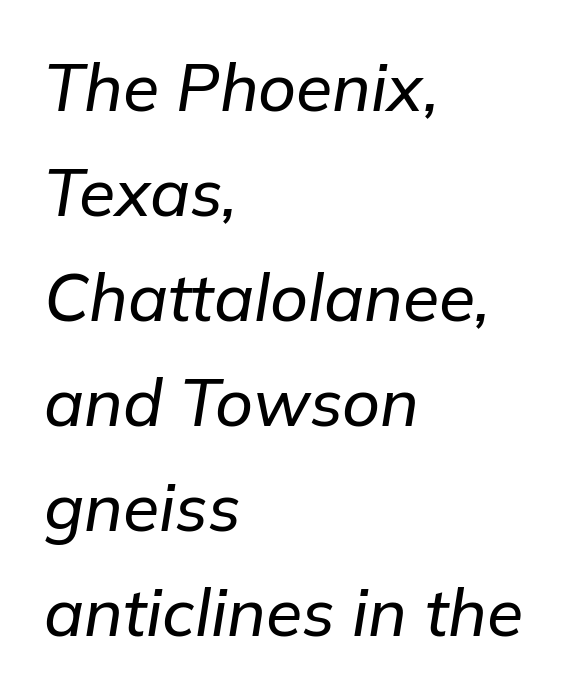
Each word holds together tightly as a unit, with standard inter-letter gaps. You could not count columns in this text — the font is proportionally spaced. The gap between lines stays unmarked. Caption: multi-line text, flush left, ragged right. Evenly set lines give the paragraph a standard silhouette.
